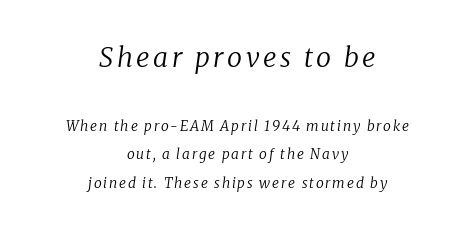
The image shows 27 px text type, italic (leaning right); set centered, loose line spacing (2.04x), not underlined; the first (top) block is 1.93x larger.
